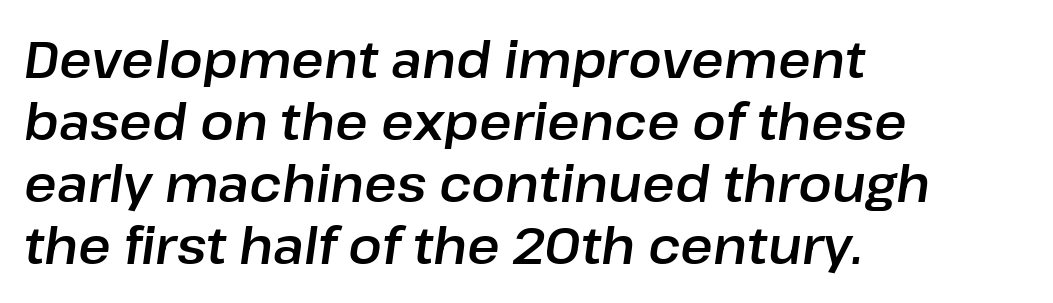
Q: Is the text italic (slanted)? A: Yes, it leans right by about 8 degrees.
Q: Is the text underlined? A: No.
Q: How is the paragraph aligned? A: Left-aligned.
Q: Is the spacing between letters normal or unusually wide? A: Normal.
Q: Width (condensed, normal, or wide)? A: Normal.
Q: Stroke contrast? A: Low.
Q: x-height? A: Medium.
Q: Monospaced? A: No.
